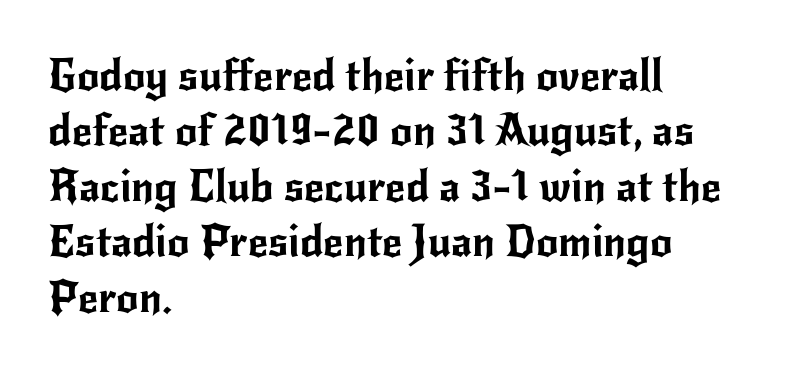
Line beginnings align vertically; line endings do not. Ascenders rise straight up at ninety degrees. A normal amount of white space separates one row of letters from the next. Descenders hang freely into open space.
